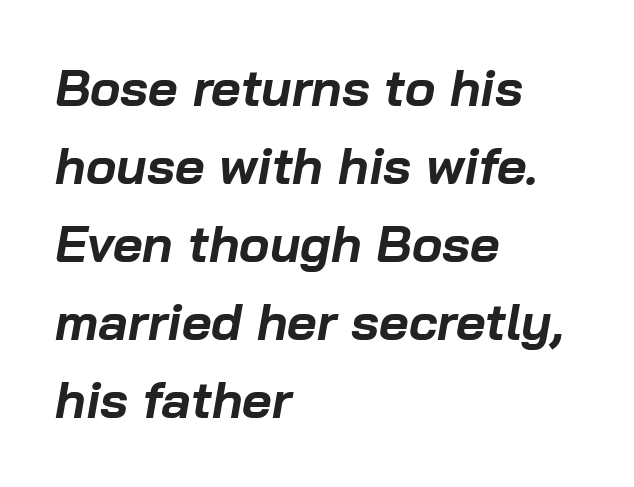
Q: Is the text bold? A: Yes.
Q: Is the text italic (slanted)? A: Yes, it leans right by about 10 degrees.
Q: Is the text underlined? A: No.
Q: How is the paragraph aligned? A: Left-aligned.
Q: Is the spacing between letters normal or unusually wide? A: Normal.
Q: Is the spacing between lines tight, normal or loose? A: Normal.
Q: Width (condensed, normal, or wide)? A: Normal.
Q: Stroke contrast? A: Low.
Q: x-height? A: Medium.
Q: Monospaced? A: No.
